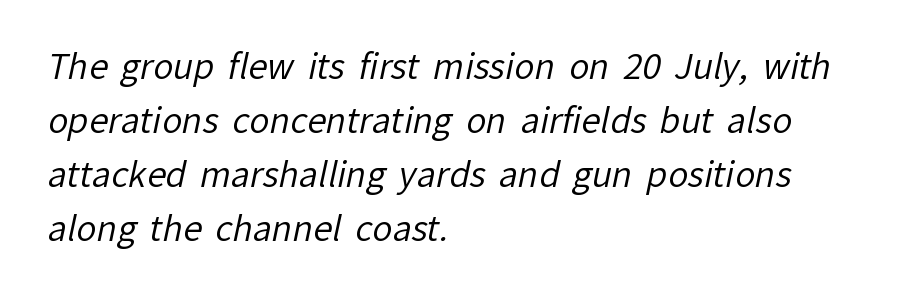
Check the space under the baseline: it is left empty. Stem width sits at or under what a default text font uses. The passage shown has conventional tracking throughout. Proportional: the letters do not fall into vertical columns. Does the leading feel generous? No, just average.
